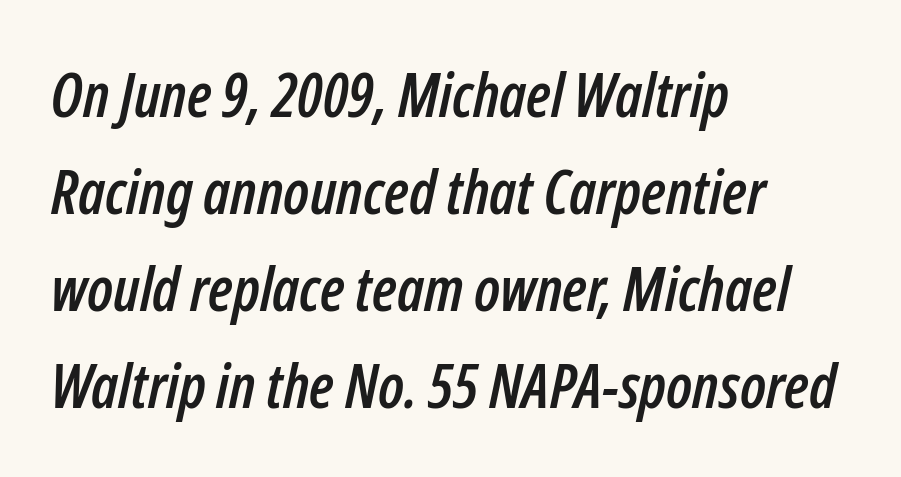
Q: Is the text italic (slanted)? A: Yes, it leans right by about 12 degrees.
Q: Is the text underlined? A: No.
Q: How is the paragraph aligned? A: Left-aligned.
Q: Is the spacing between letters normal or unusually wide? A: Normal.
Q: Is the spacing between lines tight, normal or loose? A: Normal.
Q: Width (condensed, normal, or wide)? A: Condensed.
Q: Stroke contrast? A: Low.
Q: x-height? A: Medium.
Q: Monospaced? A: No.
